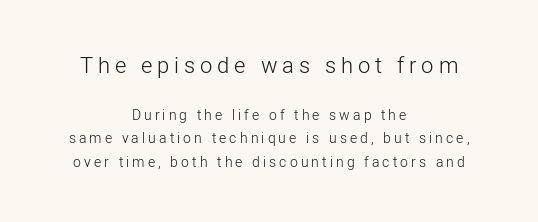
The image shows 22 px text type, upright; set centered, normal line spacing (1.68x), unusually wide letter spacing (+0.22 em), not underlined; the first (top) block is 1.57x larger.
